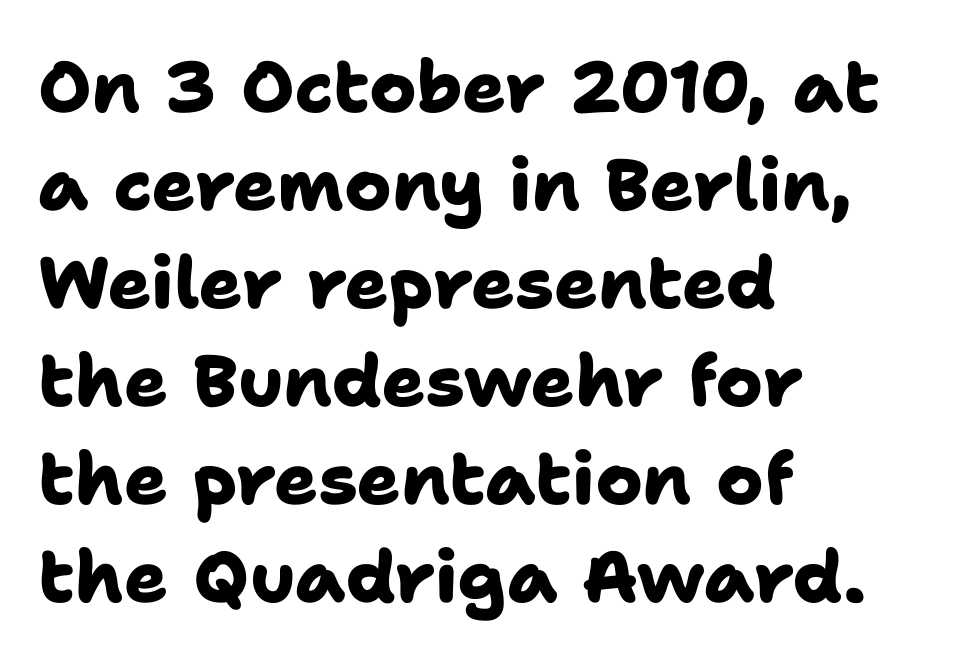
Q: Is the text bold? A: Yes.
Q: Is the typeface a serif or a sans-serif typeface? A: Sans-serif.
Q: Is the text underlined? A: No.
Q: How is the paragraph aligned? A: Left-aligned.
Q: Is the spacing between letters normal or unusually wide? A: Normal.
Q: Is the spacing between lines tight, normal or loose? A: Normal.
Q: Width (condensed, normal, or wide)? A: Normal.
Q: Stroke contrast? A: Low.
Q: x-height? A: Medium.
Q: Monospaced? A: No.
